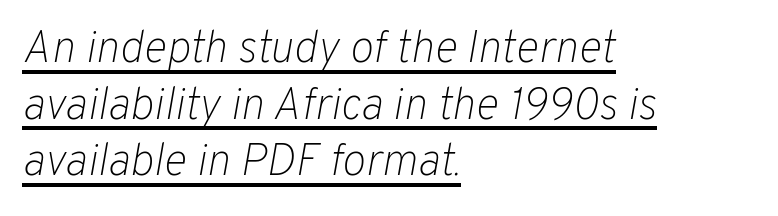
Q: Is the text bold? A: No.
Q: Is the text italic (slanted)? A: Yes, it leans right by about 10 degrees.
Q: Is the text underlined? A: Yes.
Q: How is the paragraph aligned? A: Left-aligned.
Q: Is the spacing between letters normal or unusually wide? A: Normal.
Q: Is the spacing between lines tight, normal or loose? A: Normal.
Q: Width (condensed, normal, or wide)? A: Normal.
Q: Stroke contrast? A: Low.
Q: x-height? A: Medium.
Q: Monospaced? A: No.
